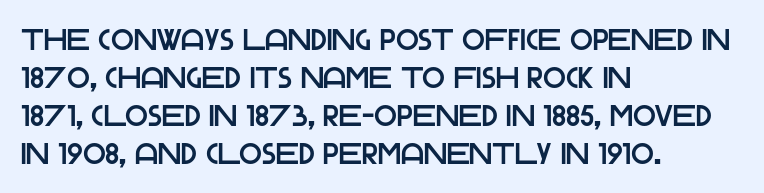
The image shows 30 px sans-serif type, upright; set left-aligned, normal line spacing (1.27x), normal letter spacing, not underlined; low stroke contrast and a large x-height.
